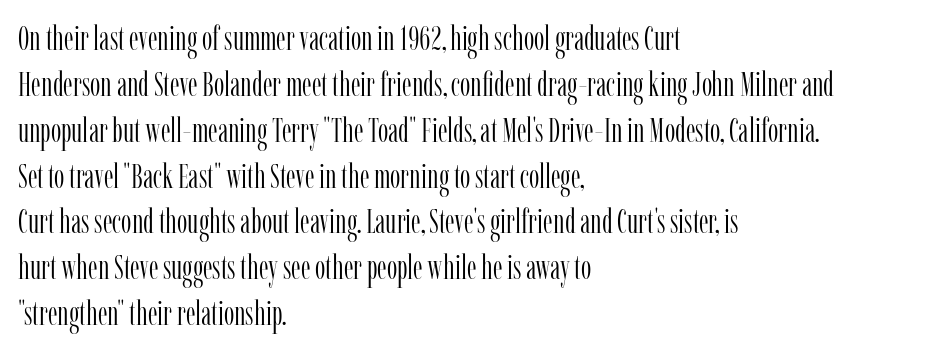
Ordinary non-slanted type is in use. Small tapered or slab feet sit at the stroke ends, so this counts as serif. Tracking value appears to be zero — textbook default spacing. The string is rendered with underlining switched off. The passage shown is typed in a proportional face where columns would drift. Is the type heavy? It reads as light-to-regular instead.
